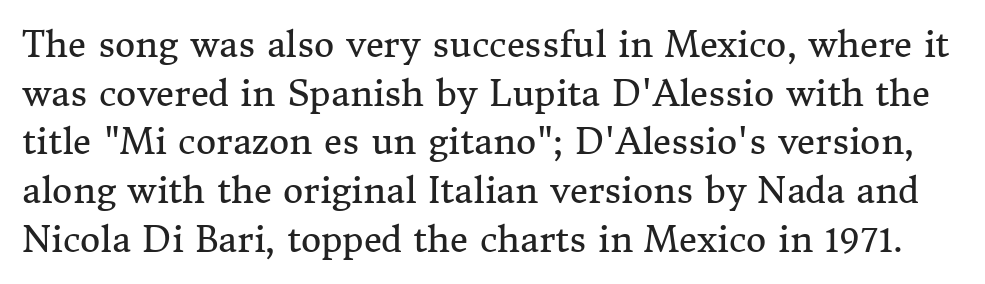
The image shows 35 px regular-weight serif type, upright; set normal line spacing (1.39x), normal letter spacing, not underlined; medium stroke contrast and a medium x-height.
